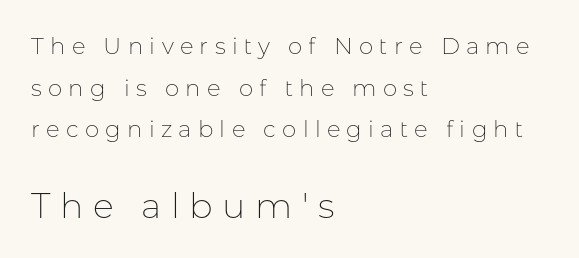
Q: Is the text bold? A: No.
Q: Is the text italic (slanted)? A: No, it is upright.
Q: Is the typeface a serif or a sans-serif typeface? A: Sans-serif.
Q: Is the text underlined? A: No.
Q: How is the paragraph aligned? A: Left-aligned.
Q: Is the spacing between letters normal or unusually wide? A: Unusually wide.
Q: Which block of text is set in a larger size, the first (top) or the second (bottom)? A: The second (bottom) one.
Q: Width (condensed, normal, or wide)? A: Normal.
Q: Stroke contrast? A: Low.
Q: x-height? A: Medium.
Q: Monospaced? A: No.
